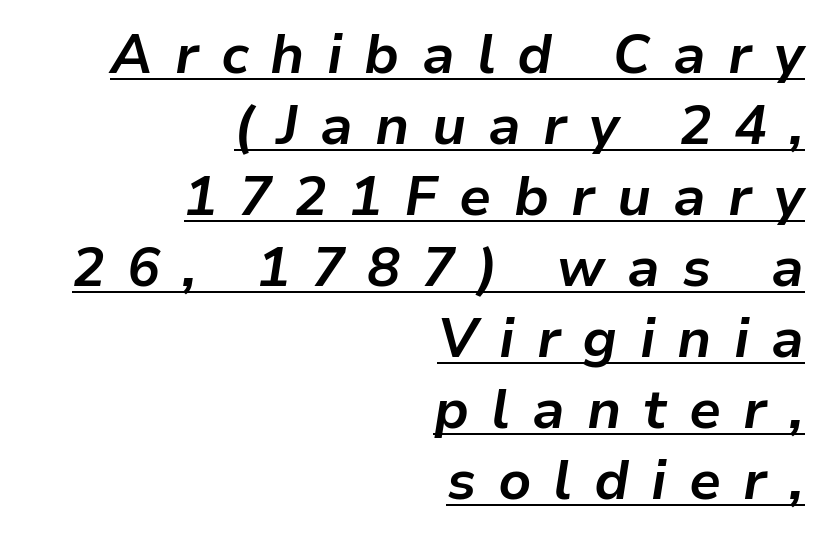
The image shows 55 px bold type, italic (leaning right); set right-aligned, normal line spacing (1.29x), unusually wide letter spacing (+0.4 em), underlined; low stroke contrast and a medium x-height.
